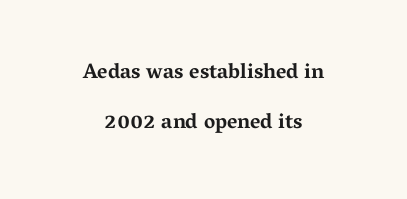
Q: Is the text bold? A: Yes.
Q: Is the text italic (slanted)? A: No, it is upright.
Q: Is the text underlined? A: No.
Q: How is the paragraph aligned? A: Centered.
Q: Is the spacing between letters normal or unusually wide? A: Normal.
Q: Is the spacing between lines tight, normal or loose? A: Loose.
